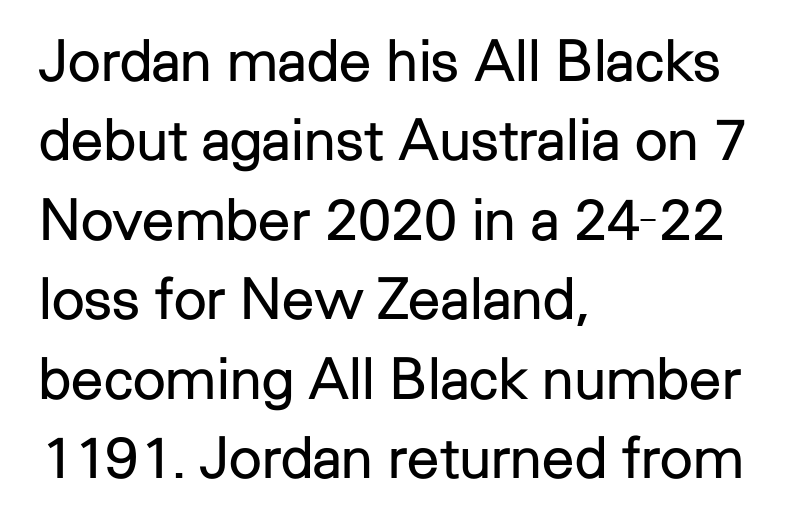
{"serif": "no", "italic": "no", "bold": "no", "weight": "regular", "width": "normal", "stroke_contrast": "low", "x_height": "medium", "monospaced": "no", "underline": "no", "align": "left", "line_spacing": "normal", "line_spacing_ratio": 1.37, "letter_spacing": "normal", "letter_spacing_em": 0.0, "glyph_px": 58}
